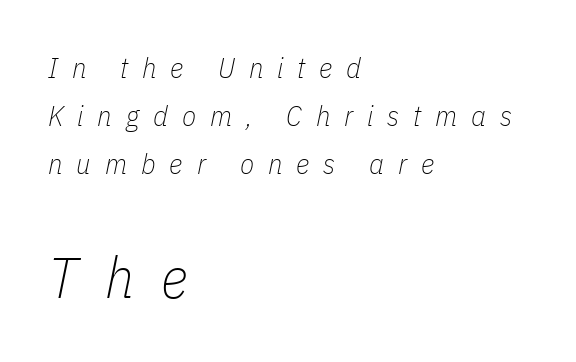
{"italic": "yes", "lean": "right", "slant_degrees": 11, "bold": "no", "weight": "thin", "width": "condensed", "stroke_contrast": "low", "x_height": "medium", "monospaced": "no", "underline": "no", "align": "left", "line_spacing": "normal", "line_spacing_ratio": 1.65, "letter_spacing": "wide", "letter_spacing_em": 0.48, "larger_block": "second", "size_ratio": 2.0, "glyph_px": 58}
